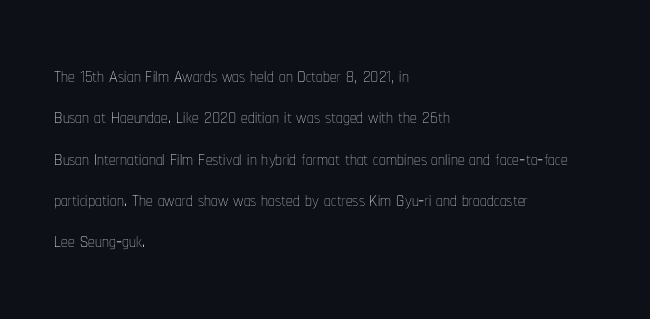
The image shows 27 px text type, upright; set left-aligned, normal line spacing (1.53x), normal letter spacing, not underlined.
